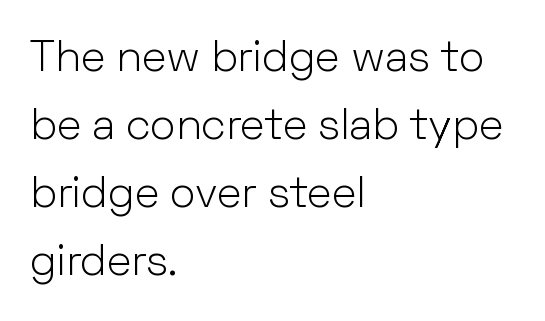
{"serif": "no", "italic": "no", "bold": "no", "weight": "light", "width": "normal", "stroke_contrast": "low", "x_height": "medium", "monospaced": "no", "underline": "no", "align": "left", "line_spacing": "normal", "line_spacing_ratio": 1.58, "letter_spacing": "normal", "letter_spacing_em": 0.0, "glyph_px": 43}
